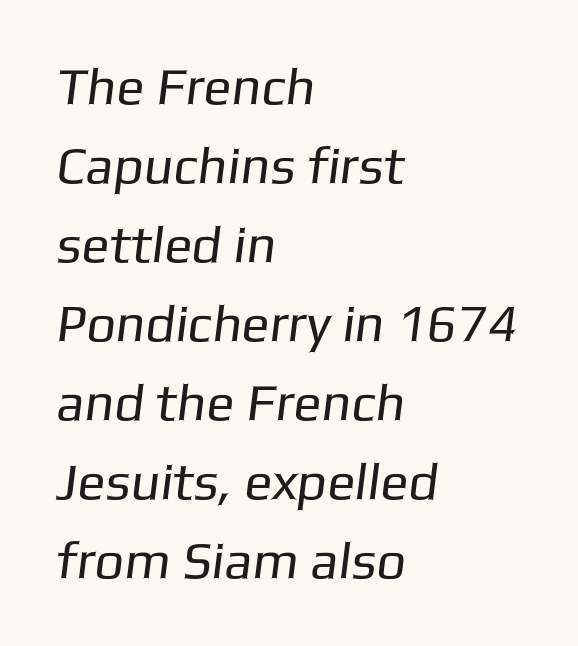
{"serif": "no", "bold": "no", "weight": "regular", "width": "normal", "stroke_contrast": "low", "x_height": "medium", "monospaced": "no", "underline": "no", "align": "left", "line_spacing": "normal", "line_spacing_ratio": 1.52, "letter_spacing": "normal", "letter_spacing_em": 0.0, "glyph_px": 52}
